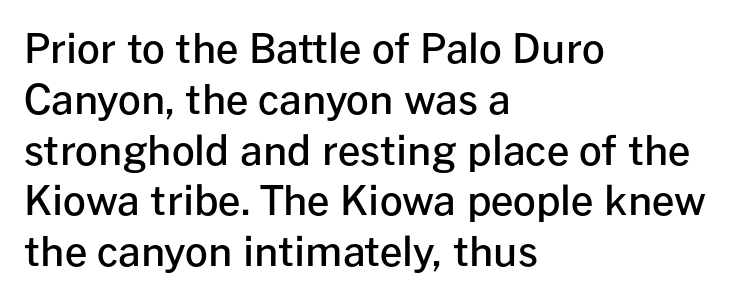
Q: Is the text bold? A: Semi-bold.
Q: Is the text italic (slanted)? A: No, it is upright.
Q: Is the typeface a serif or a sans-serif typeface? A: Sans-serif.
Q: Is the text underlined? A: No.
Q: How is the paragraph aligned? A: Left-aligned.
Q: Is the spacing between letters normal or unusually wide? A: Normal.
Q: Is the spacing between lines tight, normal or loose? A: Normal.
Q: Width (condensed, normal, or wide)? A: Normal.
Q: Stroke contrast? A: Low.
Q: x-height? A: Medium.
Q: Monospaced? A: No.
